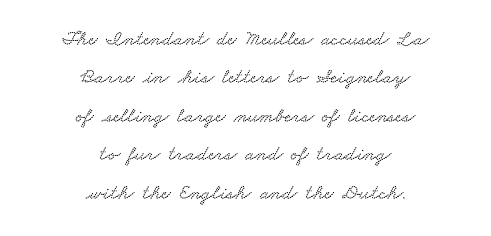
Lines of text with bare space underneath. The lines are quadded center. Glyph-to-glyph distance matches everyday printed text.
